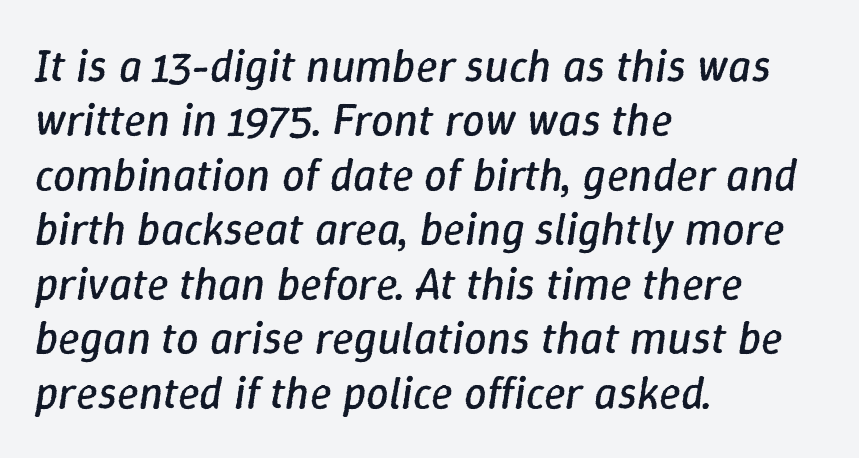
Q: Is the text bold? A: No.
Q: Is the text italic (slanted)? A: Yes, it leans right by about 9 degrees.
Q: Is the text underlined? A: No.
Q: How is the paragraph aligned? A: Left-aligned.
Q: Is the spacing between letters normal or unusually wide? A: Normal.
Q: Width (condensed, normal, or wide)? A: Normal.
Q: Stroke contrast? A: Low.
Q: x-height? A: Medium.
Q: Monospaced? A: No.
